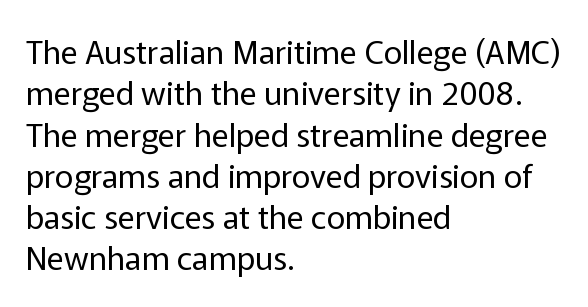
Q: Is the text bold? A: No.
Q: Is the text italic (slanted)? A: No, it is upright.
Q: Is the typeface a serif or a sans-serif typeface? A: Sans-serif.
Q: Is the text underlined? A: No.
Q: How is the paragraph aligned? A: Left-aligned.
Q: Is the spacing between letters normal or unusually wide? A: Normal.
Q: Is the spacing between lines tight, normal or loose? A: Normal.
Q: Width (condensed, normal, or wide)? A: Normal.
Q: Stroke contrast? A: Low.
Q: x-height? A: Medium.
Q: Monospaced? A: No.
